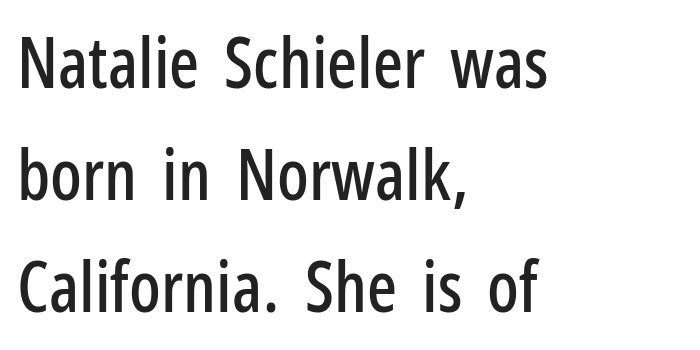
The image shows 70 px condensed sans-serif type, upright; set left-aligned, normal line spacing (1.6x), normal letter spacing, not underlined; low stroke contrast and a medium x-height.
